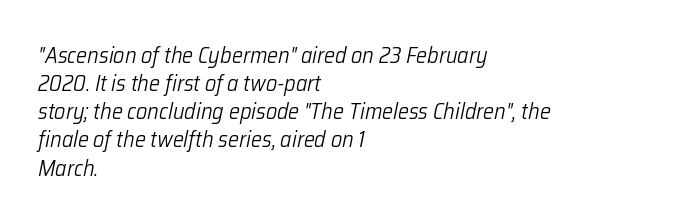
Q: Is the text bold? A: No.
Q: Is the text italic (slanted)? A: Yes, it leans right by about 12 degrees.
Q: Is the text underlined? A: No.
Q: How is the paragraph aligned? A: Left-aligned.
Q: Is the spacing between letters normal or unusually wide? A: Normal.
Q: Is the spacing between lines tight, normal or loose? A: Normal.
